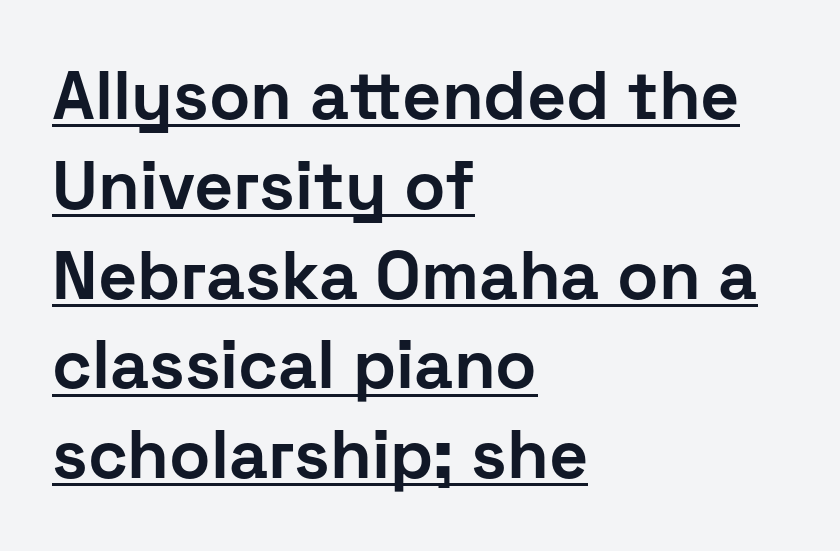
{"serif": "no", "italic": "no", "bold": "yes", "weight": "bold", "width": "normal", "stroke_contrast": "low", "x_height": "medium", "monospaced": "no", "underline": "yes", "align": "left", "line_spacing": "normal", "line_spacing_ratio": 1.32, "letter_spacing": "normal", "letter_spacing_em": 0.0, "glyph_px": 68}
